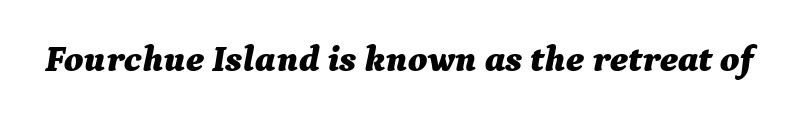
The specimen omits any rule beneath the text block's lines. The rendering uses natural spacing where letterforms have individual widths. Italic? Definitely — the glyphs are oblique. You'd pick this weight for a headline — it's a proper bold.
